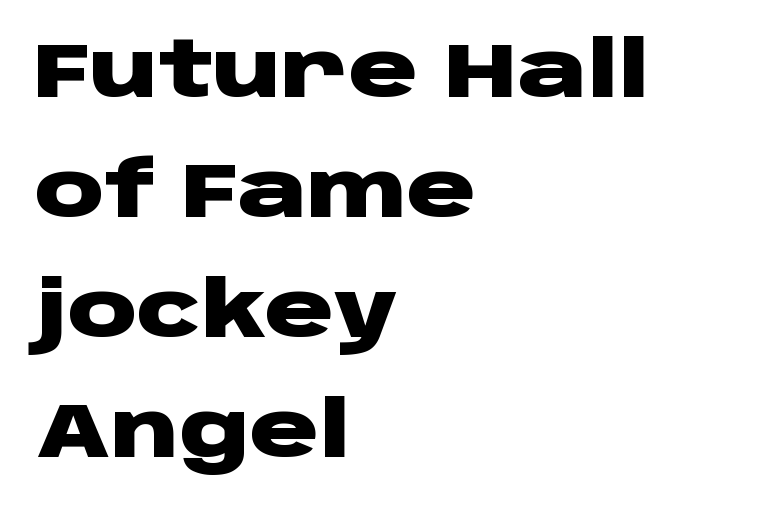
The image shows 77 px heavy, wide sans-serif type, upright; set left-aligned, normal line spacing (1.56x), normal letter spacing, not underlined; low stroke contrast and a large x-height.
